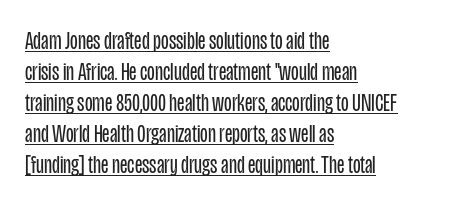
The image shows 25 px text type, upright; set left-aligned, line spacing 1.24x, normal letter spacing, underlined.
